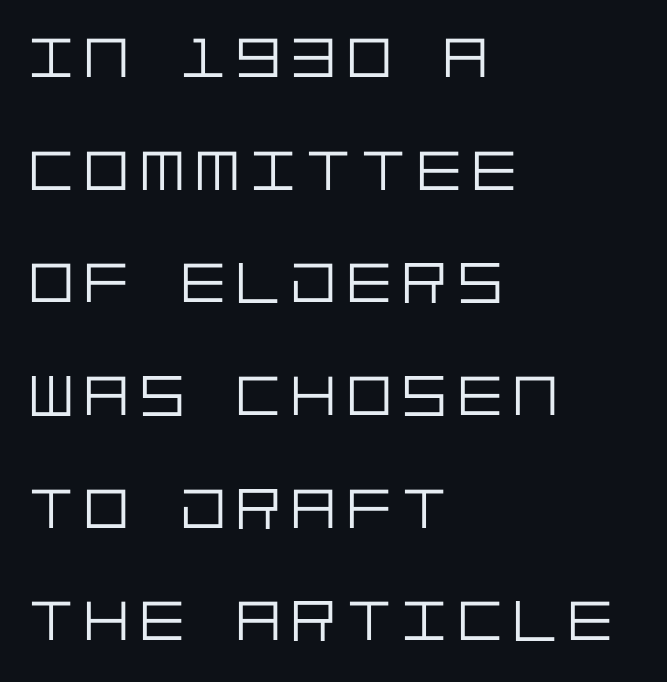
Heaviness? Minimal to ordinary, like unemphasized prose. The typesetter chose a ragged-right arrangement here. Quick note: not italic, upright. What's the leading like? Stretched, with rows far apart.
